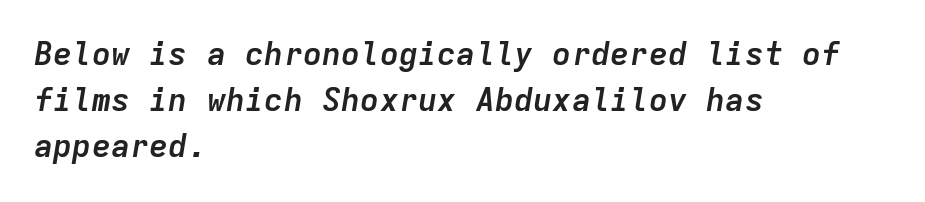
The image shows 32 px semibold type, italic (leaning right), monospaced; set left-aligned, normal line spacing (1.44x), normal letter spacing, not underlined; low stroke contrast and a medium x-height.
